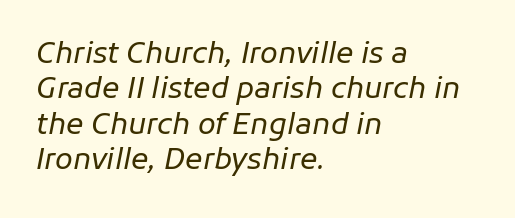
Q: Is the text bold? A: No.
Q: Is the text italic (slanted)? A: Yes, it leans right by about 11 degrees.
Q: Is the text underlined? A: No.
Q: How is the paragraph aligned? A: Left-aligned.
Q: Is the spacing between letters normal or unusually wide? A: Normal.
Q: Width (condensed, normal, or wide)? A: Normal.
Q: Stroke contrast? A: Low.
Q: x-height? A: Medium.
Q: Monospaced? A: No.
